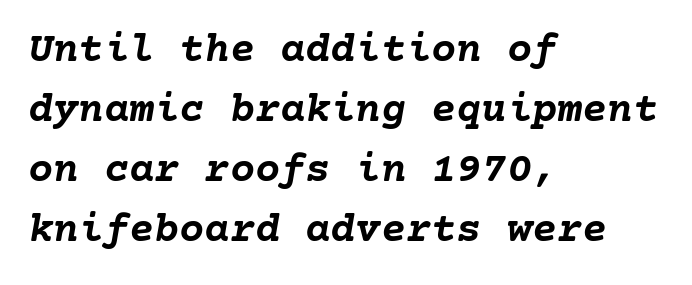
The image shows 42 px semibold type, italic (leaning right); set left-aligned, normal line spacing (1.43x), normal letter spacing, not underlined; low stroke contrast and a medium x-height.
